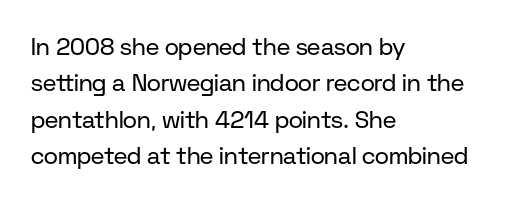
The image shows 24 px text type, upright; set left-aligned, normal line spacing (1.52x), normal letter spacing, not underlined.
